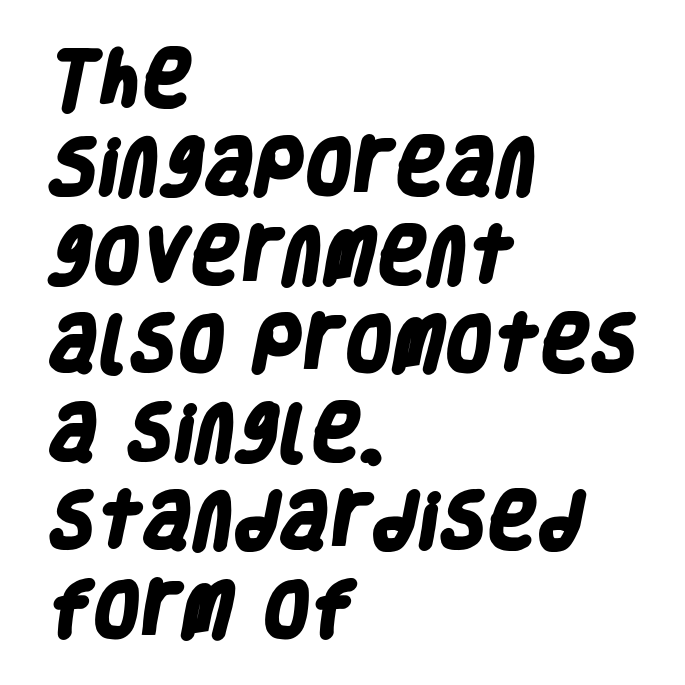
{"serif": "no", "bold": "yes", "weight": "heavy", "width": "condensed", "stroke_contrast": "low", "x_height": "large", "monospaced": "no", "underline": "no", "align": "left", "line_spacing": "normal", "line_spacing_ratio": 1.45, "letter_spacing": "normal", "letter_spacing_em": 0.0, "glyph_px": 61}
